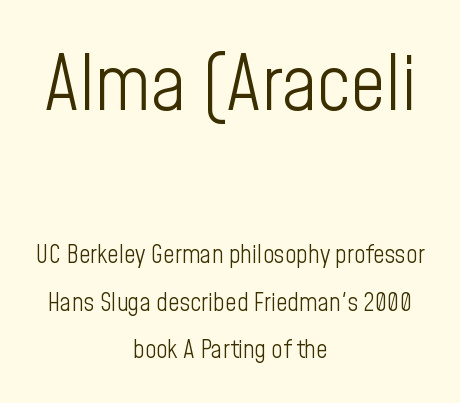
The image shows 76 px light, condensed sans-serif type, upright; set centered, line spacing 1.89x, normal letter spacing, not underlined; the first (top) block is 3.04x larger; low stroke contrast and a medium x-height.
